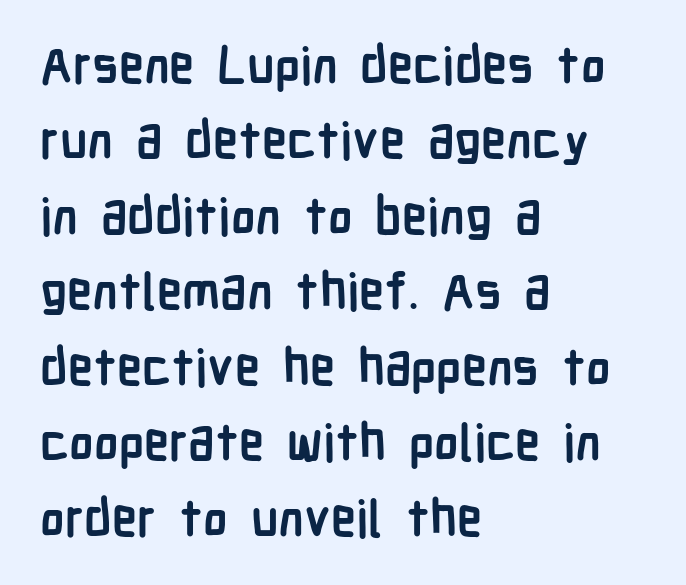
The image shows 51 px semibold, condensed sans-serif type, upright; set left-aligned, normal line spacing (1.48x), normal letter spacing, not underlined; low stroke contrast and a medium x-height.
